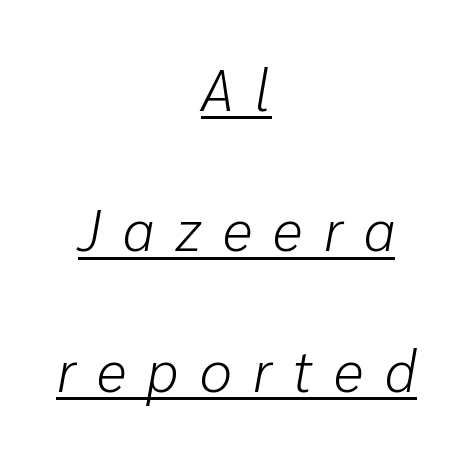
The face looks like a standard text weight, possibly lighter. This sample has the flowing, uneven cadence of proportional lettering. The designer dialed line spacing up above the default. A student would call this center alignment; a typographer would say set centered. A typographer would call this underscored text.
